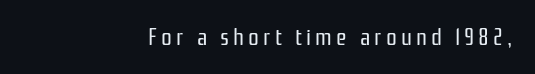
The image shows 24 px text type, upright; set right-aligned, not underlined.
